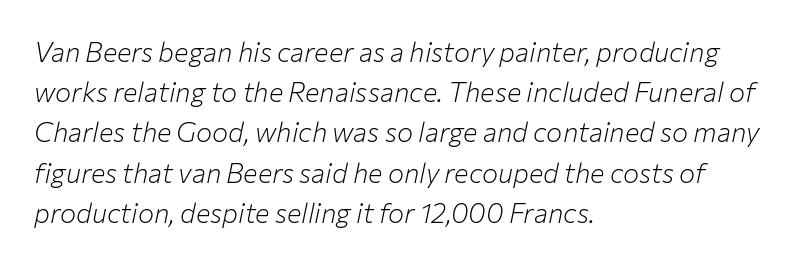
The image shows 27 px text type, italic (leaning right); set left-aligned, normal line spacing (1.49x), normal letter spacing, not underlined.
